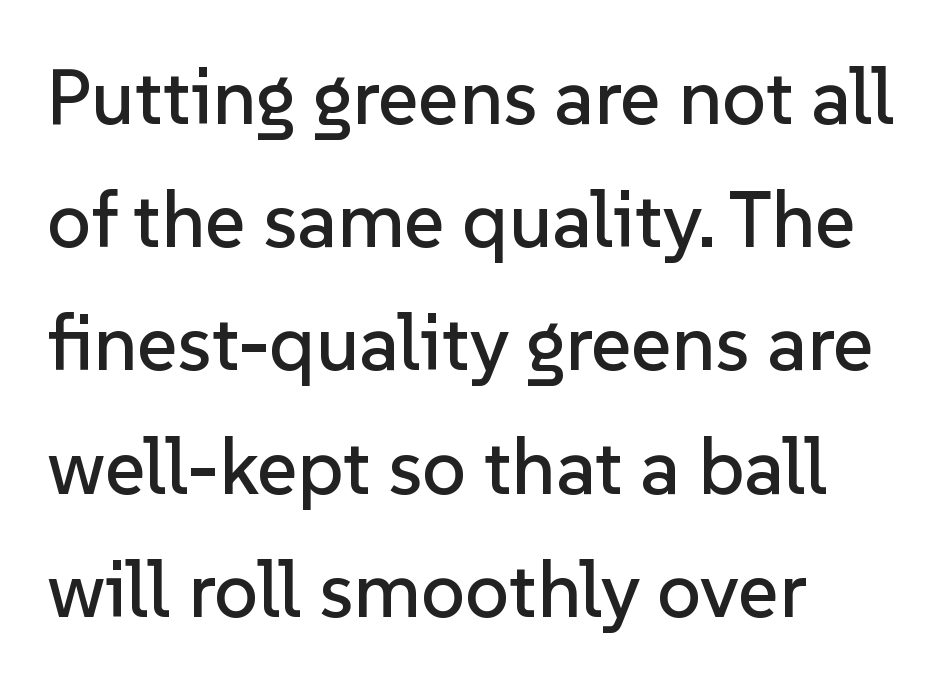
{"serif": "no", "italic": "no", "width": "normal", "stroke_contrast": "low", "x_height": "medium", "monospaced": "no", "underline": "no", "align": "left", "line_spacing": "normal", "line_spacing_ratio": 1.58, "letter_spacing": "normal", "letter_spacing_em": 0.0, "glyph_px": 78}
